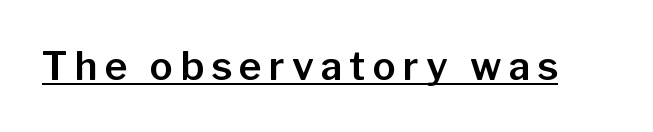
{"serif": "no", "italic": "no", "width": "normal", "stroke_contrast": "low", "x_height": "medium", "monospaced": "no", "underline": "yes", "glyph_px": 39}
